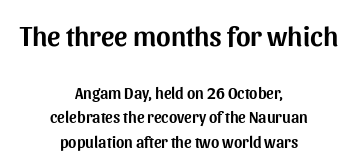
Q: Is the text italic (slanted)? A: No, it is upright.
Q: Is the typeface a serif or a sans-serif typeface? A: Sans-serif.
Q: Is the text underlined? A: No.
Q: How is the paragraph aligned? A: Centered.
Q: Is the spacing between letters normal or unusually wide? A: Normal.
Q: Is the spacing between lines tight, normal or loose? A: Normal.
Q: Which block of text is set in a larger size, the first (top) or the second (bottom)? A: The first (top) one.
Q: Width (condensed, normal, or wide)? A: Normal.
Q: Stroke contrast? A: Medium.
Q: x-height? A: Medium.
Q: Monospaced? A: No.
